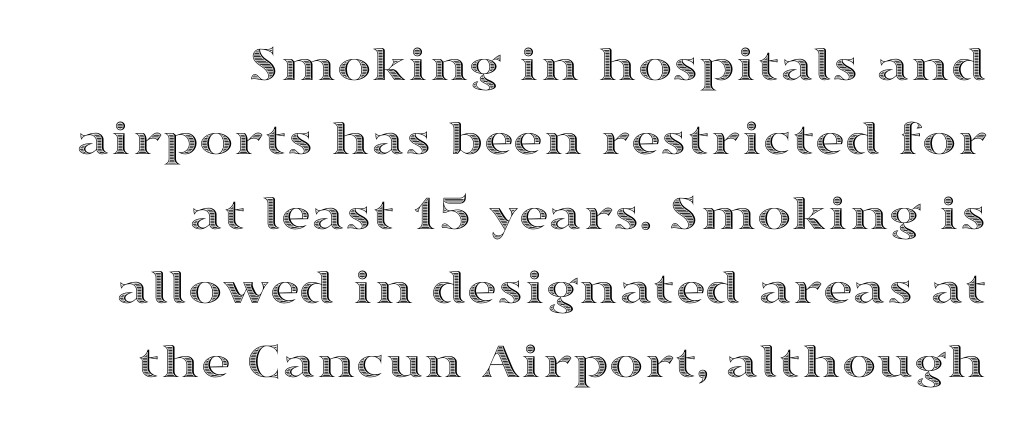
{"italic": "no", "width": "wide", "x_height": "medium", "monospaced": "no", "underline": "no", "align": "right", "line_spacing": "normal", "line_spacing_ratio": 1.43, "letter_spacing": "normal", "letter_spacing_em": 0.0, "glyph_px": 52}
